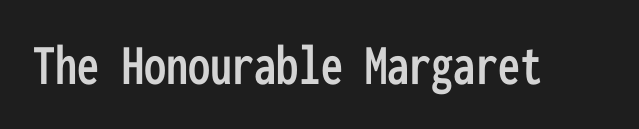
{"serif": "no", "italic": "no", "width": "condensed", "stroke_contrast": "low", "x_height": "medium", "monospaced": "yes", "underline": "no", "letter_spacing": "normal", "letter_spacing_em": 0.0, "glyph_px": 59}
